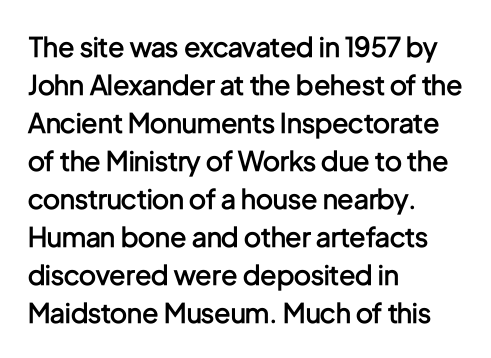
{"italic": "no", "bold": "semi", "underline": "no", "align": "left", "line_spacing": "normal", "line_spacing_ratio": 1.41, "letter_spacing": "normal", "letter_spacing_em": 0.0, "glyph_px": 27}
